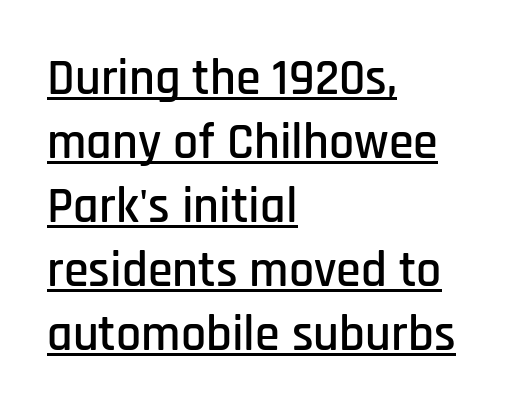
{"serif": "no", "italic": "no", "width": "condensed", "stroke_contrast": "low", "x_height": "large", "monospaced": "no", "underline": "yes", "align": "left", "line_spacing": "normal", "line_spacing_ratio": 1.28, "letter_spacing": "normal", "letter_spacing_em": 0.0, "glyph_px": 50}
